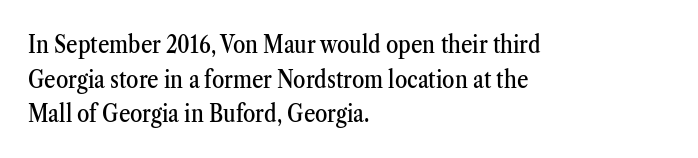
Has an underline been added? It has not. Observe the ordinary spacing: letters are neighbours, not strangers. What's the leading like? Ordinary, nothing unusual. Reading down the block, your eye returns to a fixed left position each line. Every character sits straight up, as roman type does.
